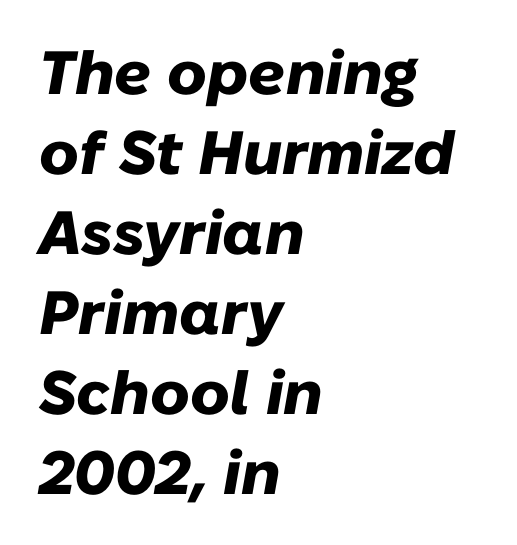
The image shows 61 px heavy type, italic (leaning right); set left-aligned, normal line spacing (1.31x), normal letter spacing, not underlined; low stroke contrast and a medium x-height.
